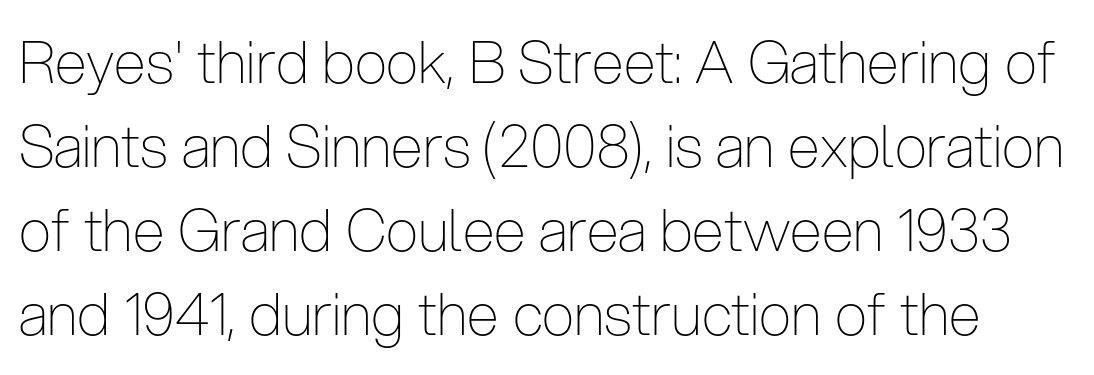
The image shows 58 px thin, condensed sans-serif type, upright; set normal line spacing (1.45x), normal letter spacing, not underlined; low stroke contrast and a medium x-height.
